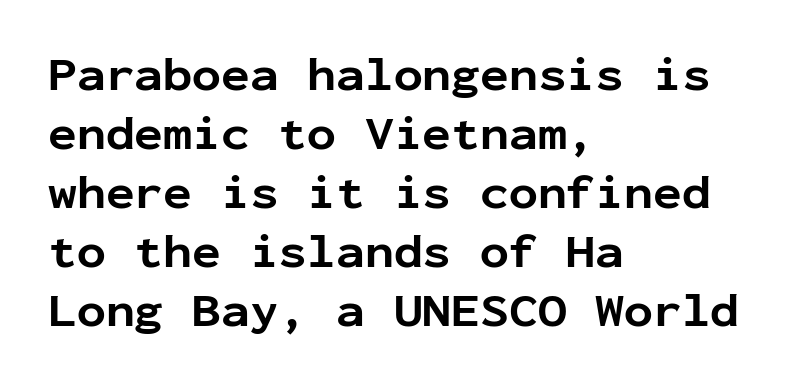
Letterform terminals end flat and unadorned throughout the passage. You can tell it's not italic because the verticals are truly vertical. The horizontal fit of the characters is conventional and even. The rag falls on the right side of this text block. The face used here is monospaced, like something from a code editor.
